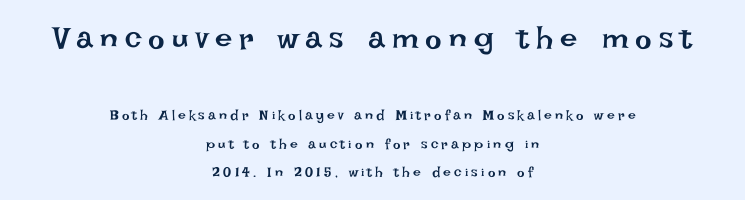
Q: Is the text bold? A: No.
Q: Is the text italic (slanted)? A: No, it is upright.
Q: Is the text underlined? A: No.
Q: How is the paragraph aligned? A: Centered.
Q: Is the spacing between letters normal or unusually wide? A: Unusually wide.
Q: Is the spacing between lines tight, normal or loose? A: Loose.
Q: Which block of text is set in a larger size, the first (top) or the second (bottom)? A: The first (top) one.
Q: Width (condensed, normal, or wide)? A: Normal.
Q: Stroke contrast? A: Low.
Q: x-height? A: Large.
Q: Monospaced? A: No.
